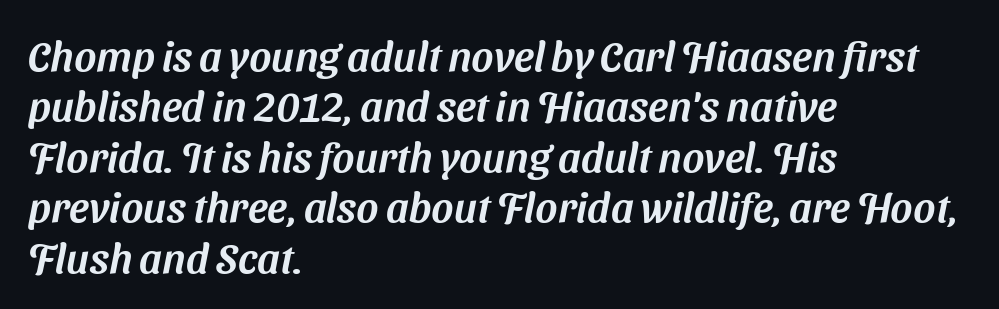
Between one letter and the next there's only the usual sliver of space. The baseline area is clear. Letterform terminals end flat and unadorned throughout the passage. Each line starts at the same left margin while the right side varies. These lines are rendered in a variable-pitch font.
